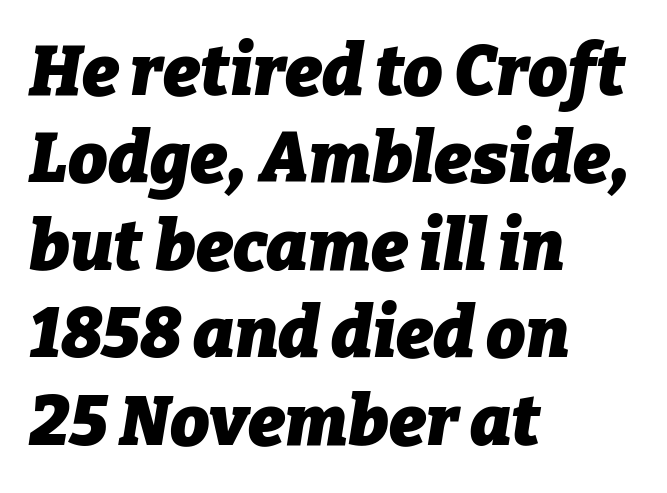
The image shows 70 px heavy type, italic (leaning right); set left-aligned, normal line spacing (1.25x), normal letter spacing, not underlined; low stroke contrast and a medium x-height.
